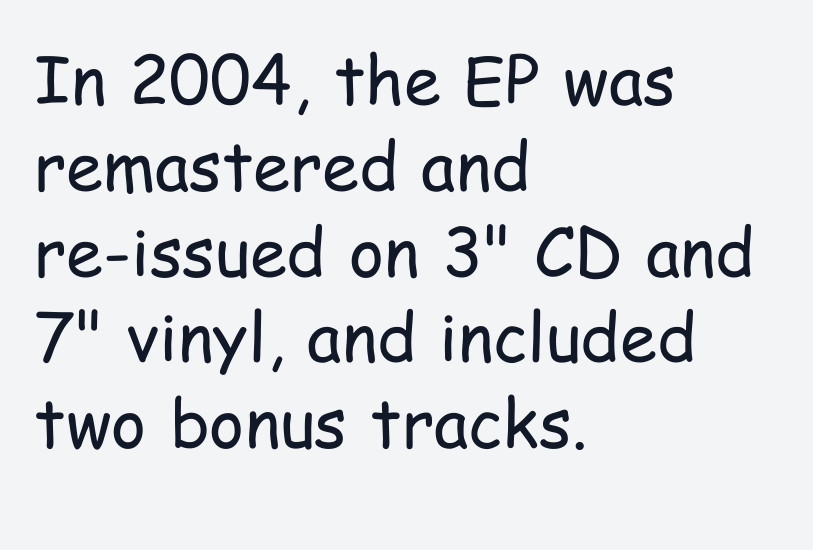
{"serif": "no", "italic": "no", "bold": "no", "weight": "regular", "width": "condensed", "stroke_contrast": "low", "x_height": "medium", "monospaced": "no", "underline": "no", "align": "left", "line_spacing": "normal", "line_spacing_ratio": 1.28, "letter_spacing": "normal", "letter_spacing_em": 0.0, "glyph_px": 67}
